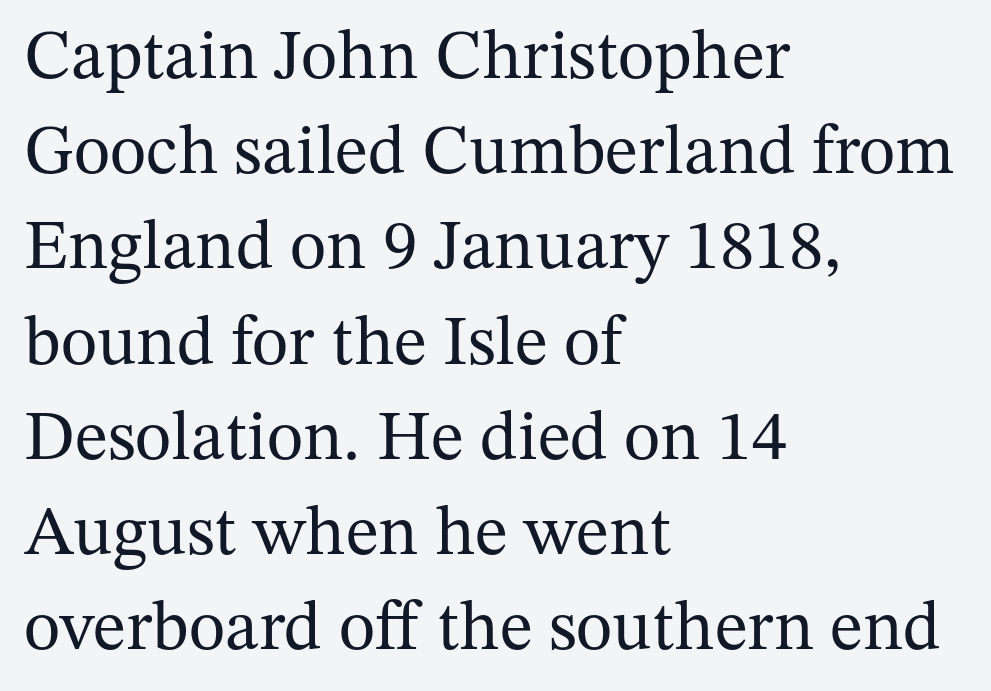
The image shows 70 px regular-weight serif type, upright; set left-aligned, normal line spacing (1.36x), normal letter spacing, not underlined; medium stroke contrast and a medium x-height.
